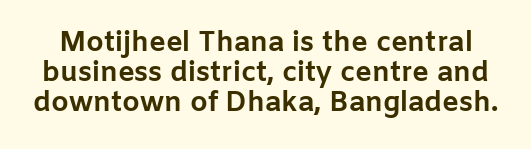
{"serif": "no", "italic": "no", "bold": "yes", "weight": "bold", "width": "normal", "stroke_contrast": "low", "x_height": "medium", "monospaced": "no", "underline": "no", "line_spacing": "tight", "line_spacing_ratio": 1.08, "letter_spacing": "normal", "letter_spacing_em": 0.0, "glyph_px": 28}
